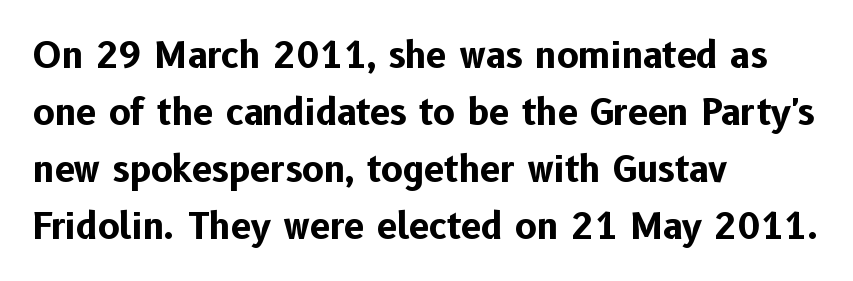
Q: Is the text bold? A: Yes.
Q: Is the text italic (slanted)? A: No, it is upright.
Q: Is the typeface a serif or a sans-serif typeface? A: Sans-serif.
Q: Is the text underlined? A: No.
Q: How is the paragraph aligned? A: Left-aligned.
Q: Is the spacing between letters normal or unusually wide? A: Normal.
Q: Is the spacing between lines tight, normal or loose? A: Normal.
Q: Width (condensed, normal, or wide)? A: Normal.
Q: Stroke contrast? A: Low.
Q: x-height? A: Medium.
Q: Monospaced? A: No.
